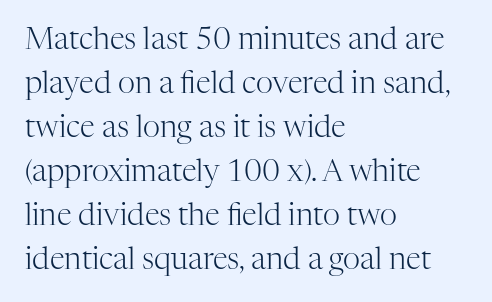
A typesetter would call this leading conventional body-copy spacing. Underlining? Definitely not there. The rendering anchors every line to the left-hand side. Each letter keeps its own natural width here, so spacing adapts to shape.
